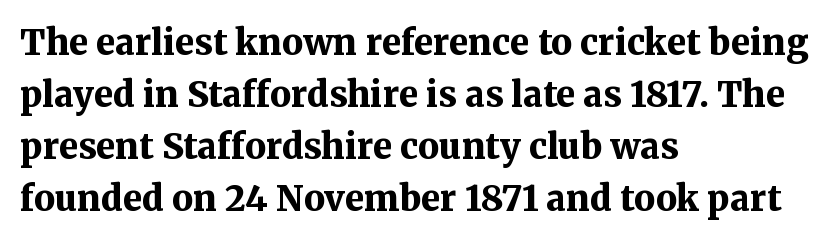
The image shows 35 px bold serif type, upright; set left-aligned, normal line spacing (1.49x), normal letter spacing, not underlined; medium stroke contrast and a medium x-height.
